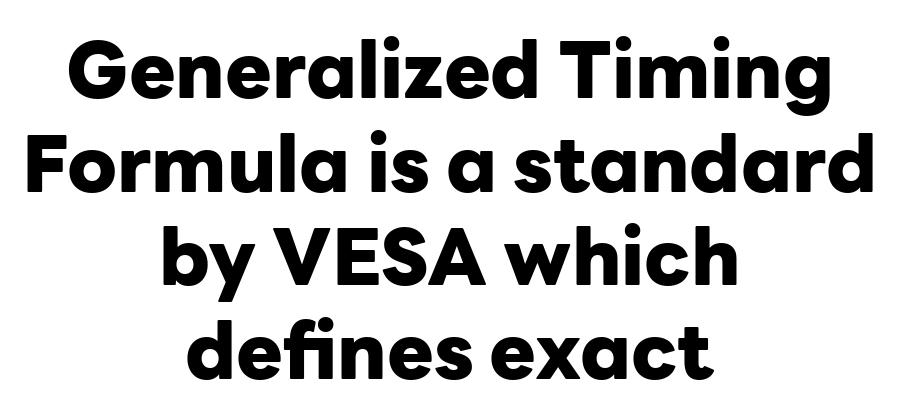
Pretty heavy lettering here — definitely bold. Every character sits straight up, as roman type does. This is sans-serif lettering, the kind often seen on screens and signage. The space beneath each line is pristine and unruled. Horizontally, the lines are justified to the midpoint only. Caption: standard tracking, unaltered.
